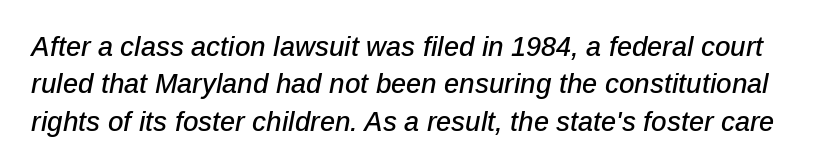
Q: Is the text italic (slanted)? A: Yes, it leans right by about 12 degrees.
Q: Is the text underlined? A: No.
Q: Is the spacing between letters normal or unusually wide? A: Normal.
Q: Is the spacing between lines tight, normal or loose? A: Normal.
